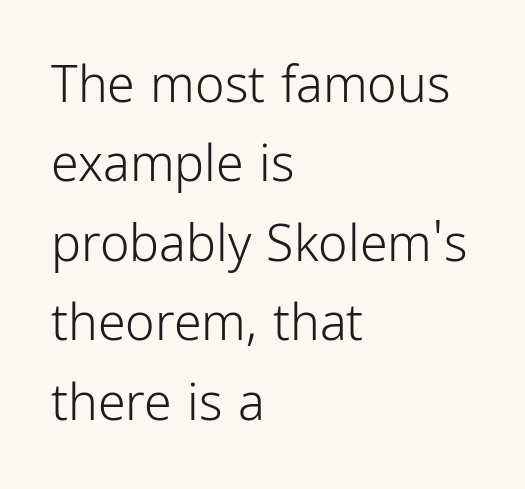
The image shows 50 px light, condensed sans-serif type, upright; set left-aligned, normal line spacing (1.59x), normal letter spacing, not underlined; low stroke contrast and a medium x-height.
